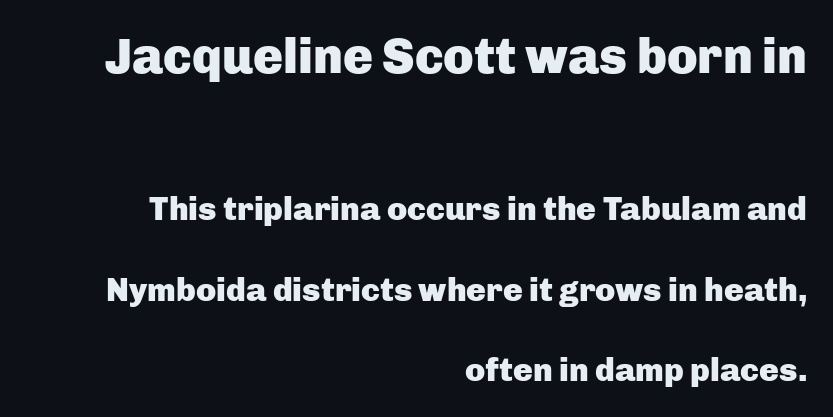
Q: Is the text bold? A: Yes.
Q: Is the text italic (slanted)? A: No, it is upright.
Q: Is the typeface a serif or a sans-serif typeface? A: Sans-serif.
Q: Is the text underlined? A: No.
Q: How is the paragraph aligned? A: Right-aligned.
Q: Is the spacing between letters normal or unusually wide? A: Normal.
Q: Is the spacing between lines tight, normal or loose? A: Loose.
Q: Which block of text is set in a larger size, the first (top) or the second (bottom)? A: The first (top) one.
Q: Width (condensed, normal, or wide)? A: Normal.
Q: Stroke contrast? A: Low.
Q: x-height? A: Medium.
Q: Monospaced? A: No.
